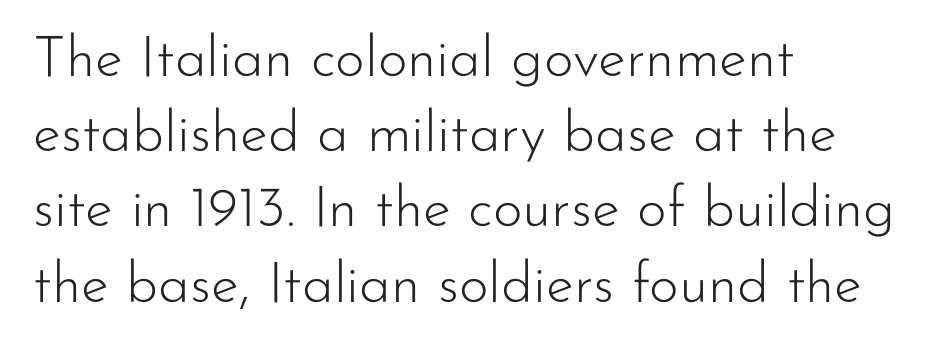
Q: Is the text bold? A: No.
Q: Is the text italic (slanted)? A: No, it is upright.
Q: Is the typeface a serif or a sans-serif typeface? A: Sans-serif.
Q: Is the text underlined? A: No.
Q: How is the paragraph aligned? A: Left-aligned.
Q: Is the spacing between letters normal or unusually wide? A: Normal.
Q: Is the spacing between lines tight, normal or loose? A: Normal.
Q: Width (condensed, normal, or wide)? A: Normal.
Q: Stroke contrast? A: Low.
Q: x-height? A: Small.
Q: Monospaced? A: No.
